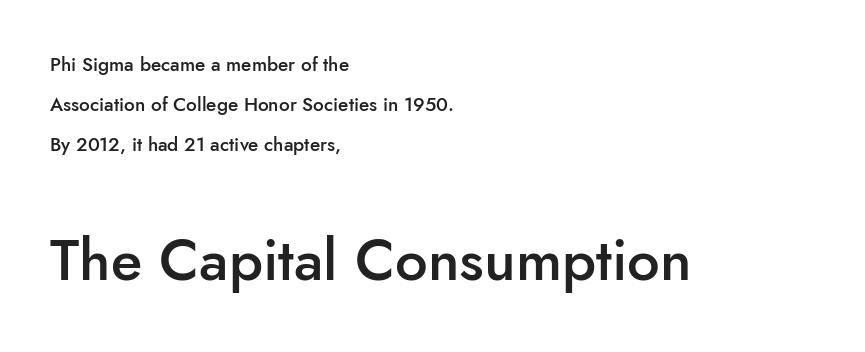
Q: Is the text bold? A: Semi-bold.
Q: Is the text italic (slanted)? A: No, it is upright.
Q: Is the typeface a serif or a sans-serif typeface? A: Sans-serif.
Q: Is the text underlined? A: No.
Q: How is the paragraph aligned? A: Left-aligned.
Q: Is the spacing between letters normal or unusually wide? A: Normal.
Q: Is the spacing between lines tight, normal or loose? A: Loose.
Q: Which block of text is set in a larger size, the first (top) or the second (bottom)? A: The second (bottom) one.
Q: Width (condensed, normal, or wide)? A: Normal.
Q: Stroke contrast? A: Low.
Q: x-height? A: Small.
Q: Monospaced? A: No.
